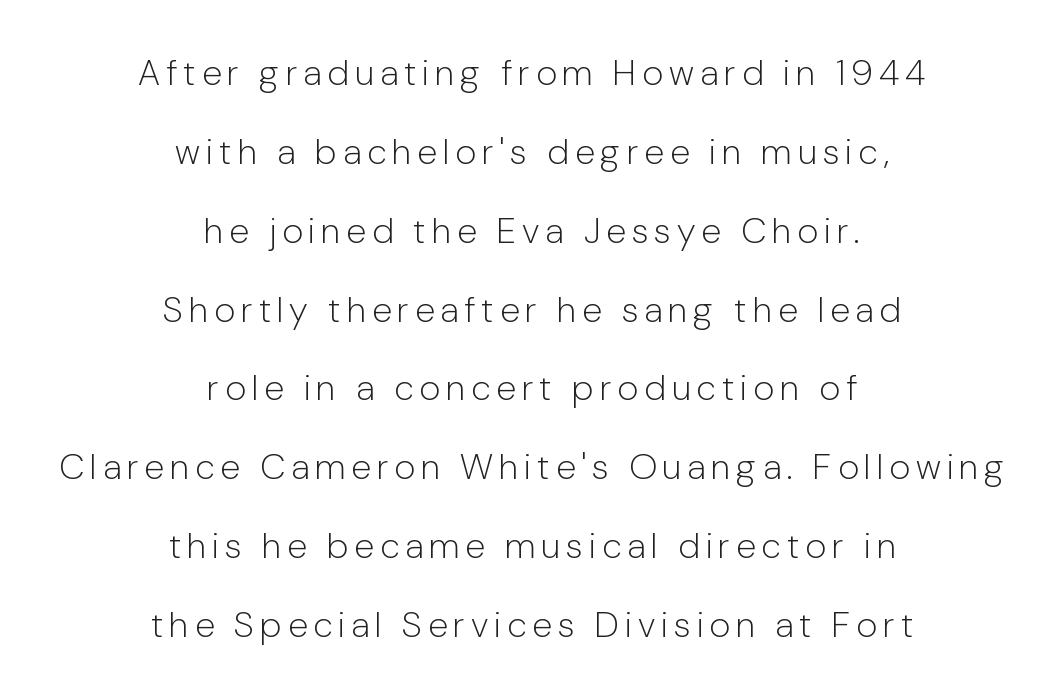
Tall strokes in this sample are plumb rather than angled. The characters display no serif detailing; their extremities are plain. No extra ink here — the face is not bold. You could fit nearly another row in the gap between these rows. Each letter keeps its own natural width here, so spacing adapts to shape. Beneath every word, the page is bare.
